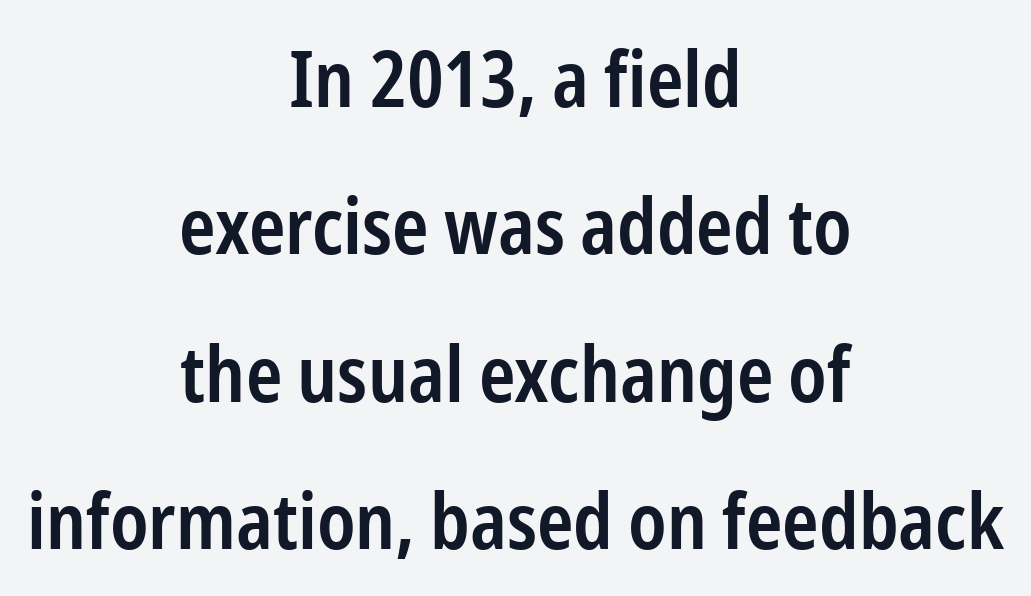
The image shows 78 px semibold, condensed sans-serif type, upright; set centered, line spacing 1.89x, normal letter spacing, not underlined; low stroke contrast and a medium x-height.
